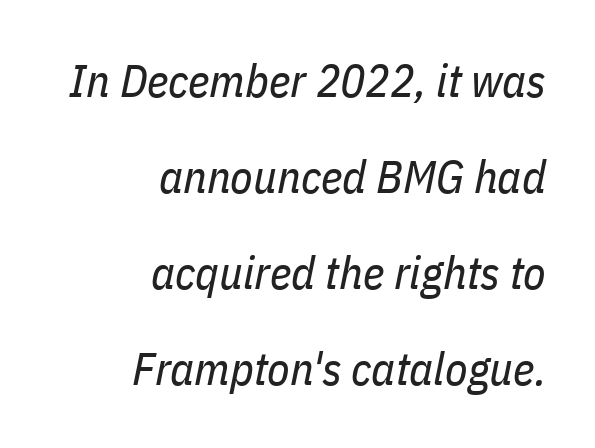
{"italic": "yes", "lean": "right", "slant_degrees": 11, "bold": "no", "weight": "regular", "width": "condensed", "stroke_contrast": "low", "x_height": "medium", "monospaced": "no", "underline": "no", "align": "right", "line_spacing": "loose", "line_spacing_ratio": 2.09, "letter_spacing": "normal", "letter_spacing_em": 0.0, "glyph_px": 46}
